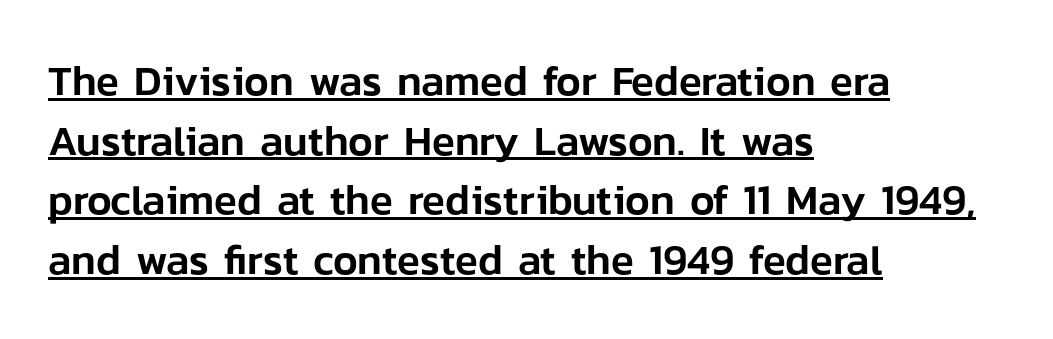
{"serif": "no", "italic": "no", "width": "normal", "stroke_contrast": "low", "x_height": "medium", "monospaced": "no", "underline": "yes", "align": "left", "line_spacing": "normal", "line_spacing_ratio": 1.42, "letter_spacing": "normal", "letter_spacing_em": 0.0, "glyph_px": 42}
